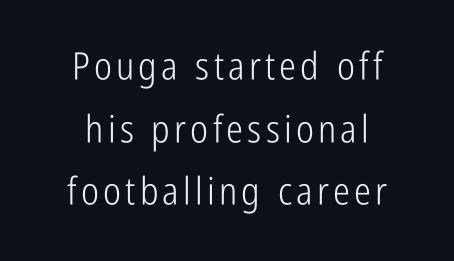
Q: Is the text bold? A: No.
Q: Is the text italic (slanted)? A: No, it is upright.
Q: Is the typeface a serif or a sans-serif typeface? A: Sans-serif.
Q: Is the text underlined? A: No.
Q: How is the paragraph aligned? A: Centered.
Q: Is the spacing between lines tight, normal or loose? A: Normal.
Q: Width (condensed, normal, or wide)? A: Condensed.
Q: Stroke contrast? A: Low.
Q: x-height? A: Medium.
Q: Monospaced? A: No.
